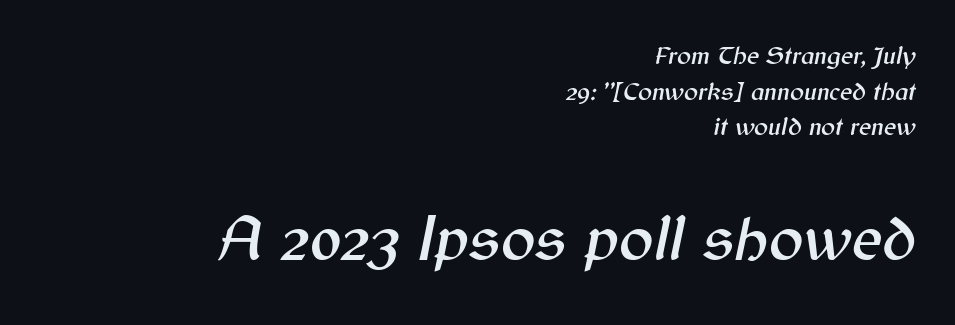
{"italic": "yes", "lean": "right", "slant_degrees": 12, "width": "normal", "stroke_contrast": "medium", "x_height": "medium", "monospaced": "no", "underline": "no", "align": "right", "line_spacing": "normal", "line_spacing_ratio": 1.37, "letter_spacing": "normal", "letter_spacing_em": 0.0, "larger_block": "second", "size_ratio": 2.46, "glyph_px": 64}
